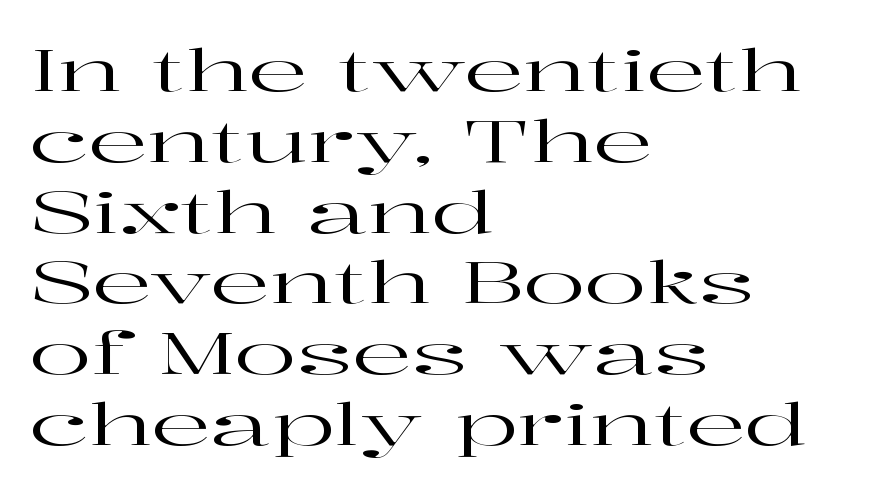
Q: Is the text italic (slanted)? A: No, it is upright.
Q: Is the typeface a serif or a sans-serif typeface? A: Serif.
Q: Is the text underlined? A: No.
Q: How is the paragraph aligned? A: Left-aligned.
Q: Is the spacing between letters normal or unusually wide? A: Normal.
Q: Width (condensed, normal, or wide)? A: Wide.
Q: Stroke contrast? A: High.
Q: x-height? A: Medium.
Q: Monospaced? A: No.
